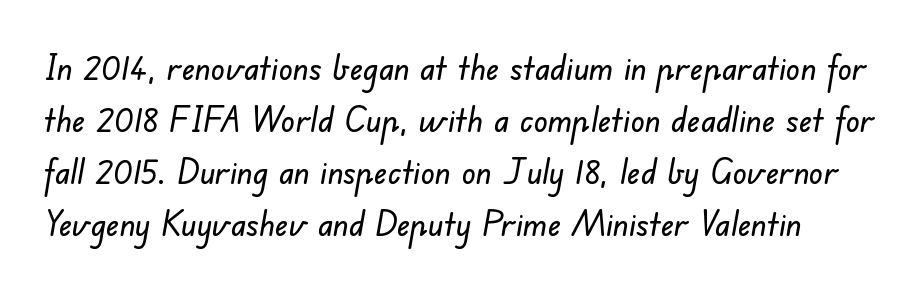
The image shows 35 px sans-serif type; set normal line spacing (1.49x), normal letter spacing, not underlined; low stroke contrast and a small x-height.
